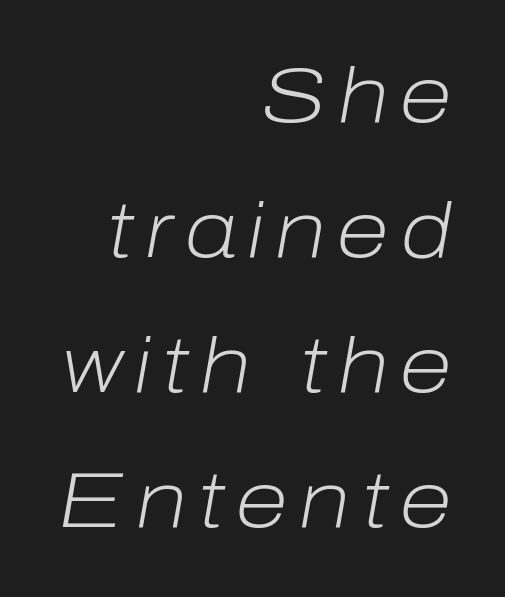
Q: Is the text bold? A: No.
Q: Is the text italic (slanted)? A: Yes, it leans right by about 10 degrees.
Q: Is the text underlined? A: No.
Q: How is the paragraph aligned? A: Right-aligned.
Q: Width (condensed, normal, or wide)? A: Normal.
Q: Stroke contrast? A: Low.
Q: x-height? A: Medium.
Q: Monospaced? A: No.
